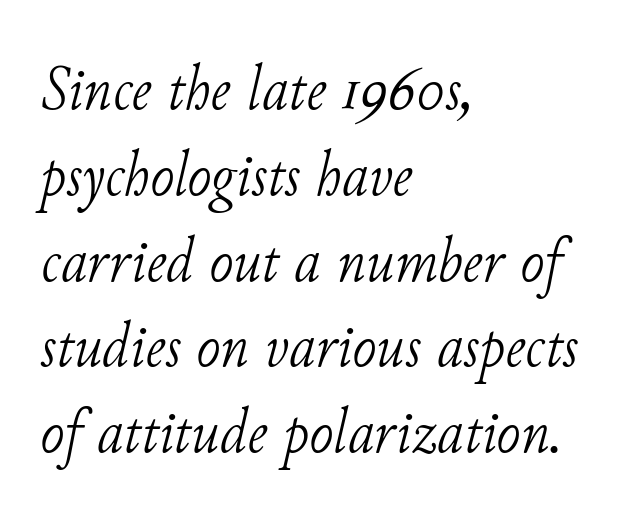
This sample is left-justified, so line endings fall wherever the words run out. The characters are drawn with everyday or finer stroke widths. Spacing verdict: proportional, widths tailored to each character. Vertically, the passage feels balanced, rows spaced as you'd expect.
